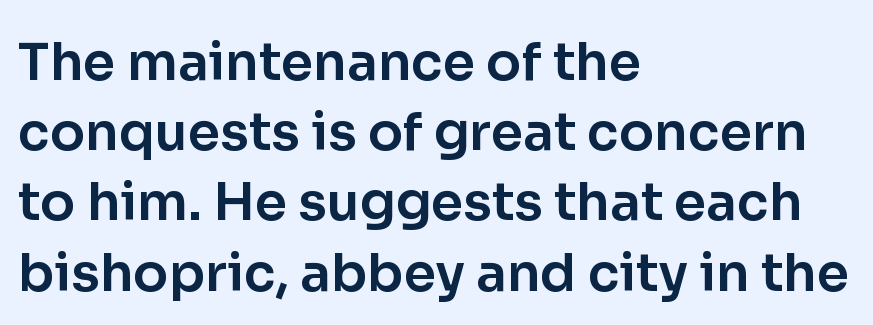
{"serif": "no", "italic": "no", "width": "normal", "stroke_contrast": "low", "x_height": "medium", "monospaced": "no", "underline": "no", "align": "left", "line_spacing": "normal", "line_spacing_ratio": 1.35, "letter_spacing": "normal", "letter_spacing_em": 0.0, "glyph_px": 52}
